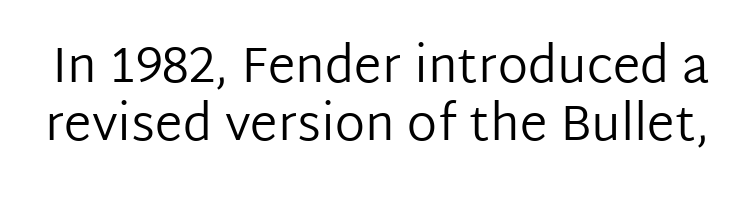
Q: Is the text bold? A: No.
Q: Is the text italic (slanted)? A: No, it is upright.
Q: Is the typeface a serif or a sans-serif typeface? A: Sans-serif.
Q: Is the text underlined? A: No.
Q: Is the spacing between letters normal or unusually wide? A: Normal.
Q: Width (condensed, normal, or wide)? A: Normal.
Q: Stroke contrast? A: Low.
Q: x-height? A: Medium.
Q: Monospaced? A: No.
